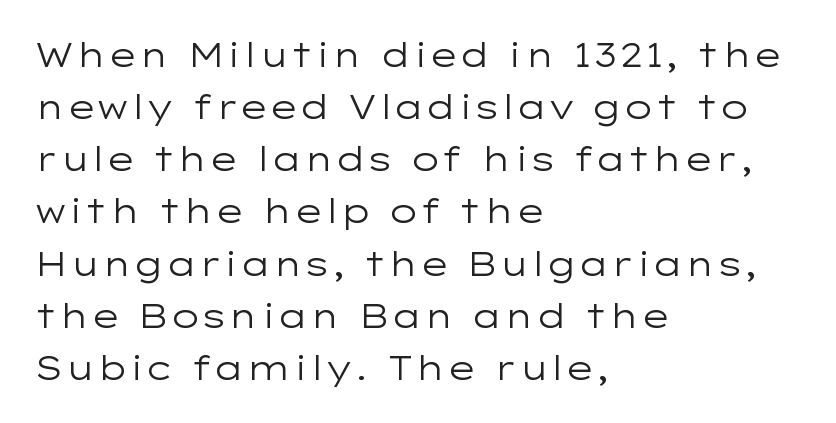
Q: Is the text bold? A: No.
Q: Is the text italic (slanted)? A: No, it is upright.
Q: Is the typeface a serif or a sans-serif typeface? A: Sans-serif.
Q: Is the text underlined? A: No.
Q: How is the paragraph aligned? A: Left-aligned.
Q: Is the spacing between letters normal or unusually wide? A: Normal.
Q: Is the spacing between lines tight, normal or loose? A: Normal.
Q: Width (condensed, normal, or wide)? A: Wide.
Q: Stroke contrast? A: Low.
Q: x-height? A: Medium.
Q: Monospaced? A: No.
